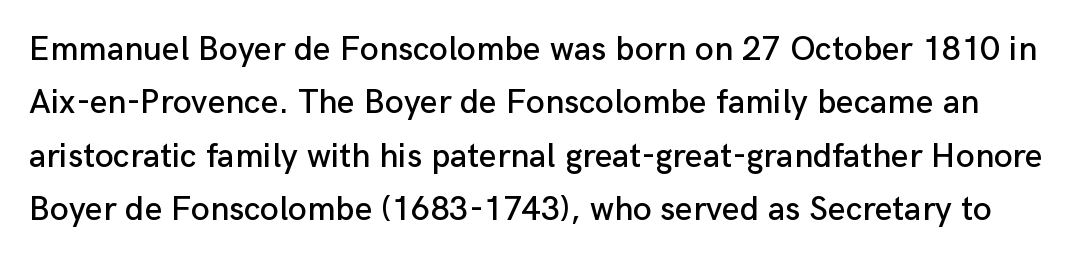
Glance below the letters and you will spot only blank space. Spacing verdict: proportional, widths tailored to each character. Compared with typical body copy, the letter spacing here is the same. The rendering uses a moderate line-height, typical for paragraphs.
